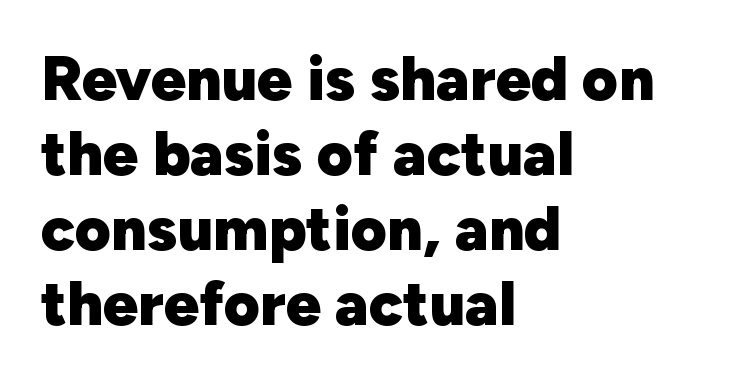
Teacher's note: observe the even left margin — that is flush-left alignment. A bare baseline throughout the passage. Nothing unusual about the tracking: characters are spaced as the font intends. These lines are composed in type without serifs. Summary of weight: heavy, a full bold. The passage shown is typed in a proportional face where columns would drift.
